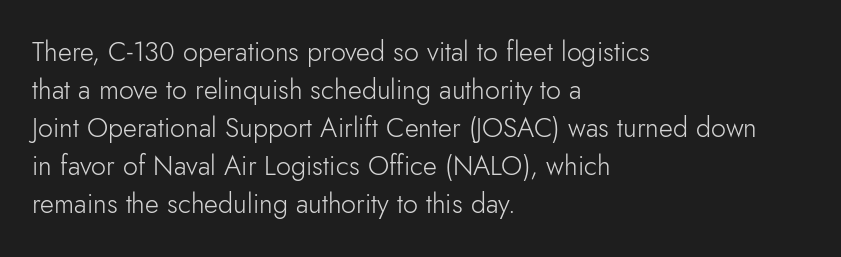
Q: Is the text bold? A: No.
Q: Is the text italic (slanted)? A: No, it is upright.
Q: Is the text underlined? A: No.
Q: How is the paragraph aligned? A: Left-aligned.
Q: Is the spacing between letters normal or unusually wide? A: Normal.
Q: Is the spacing between lines tight, normal or loose? A: Normal.
